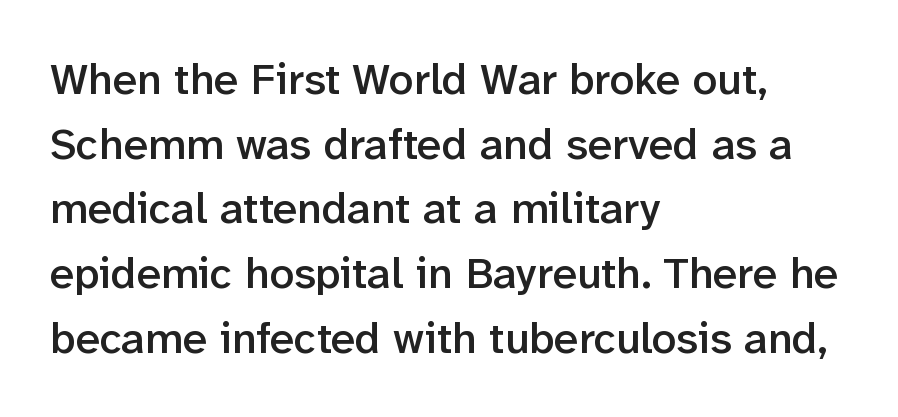
The image shows 44 px semibold sans-serif type, upright; set left-aligned, normal line spacing (1.47x), normal letter spacing, not underlined; low stroke contrast and a medium x-height.
